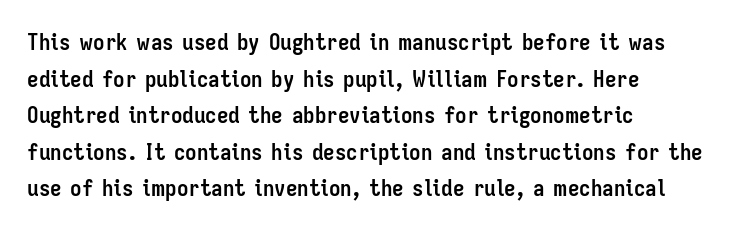
The image shows 23 px bold type, upright; set left-aligned, normal line spacing (1.59x), normal letter spacing, not underlined.
